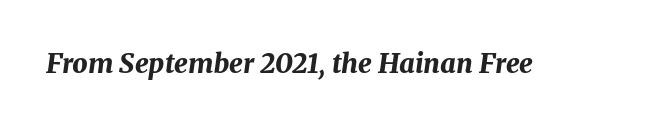
Q: Is the text bold? A: Yes.
Q: Is the text italic (slanted)? A: Yes, it leans right by about 8 degrees.
Q: Is the text underlined? A: No.
Q: Is the spacing between letters normal or unusually wide? A: Normal.
